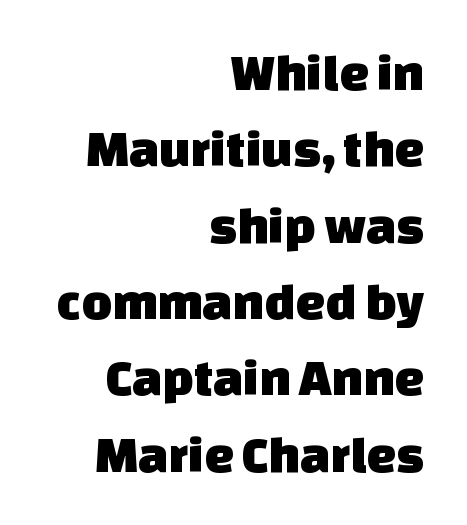
The lines in this sample share a right terminus and differ only in where they begin. Regarding serifs, this sample does without them. The face used here is proportionally spaced, like ordinary book or web type. A clean baseline with only descenders dipping below it.
